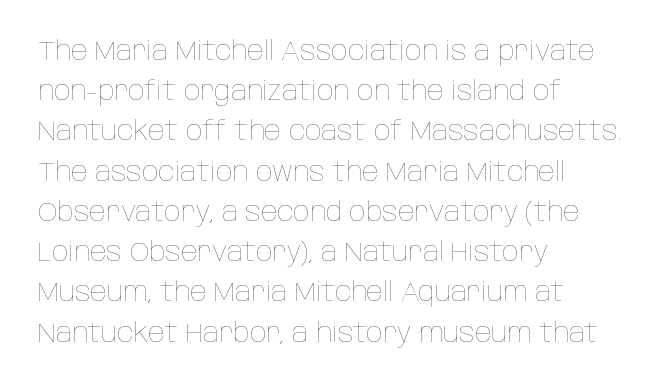
The image shows 27 px text type, upright; set left-aligned, normal line spacing (1.49x), normal letter spacing, not underlined.
